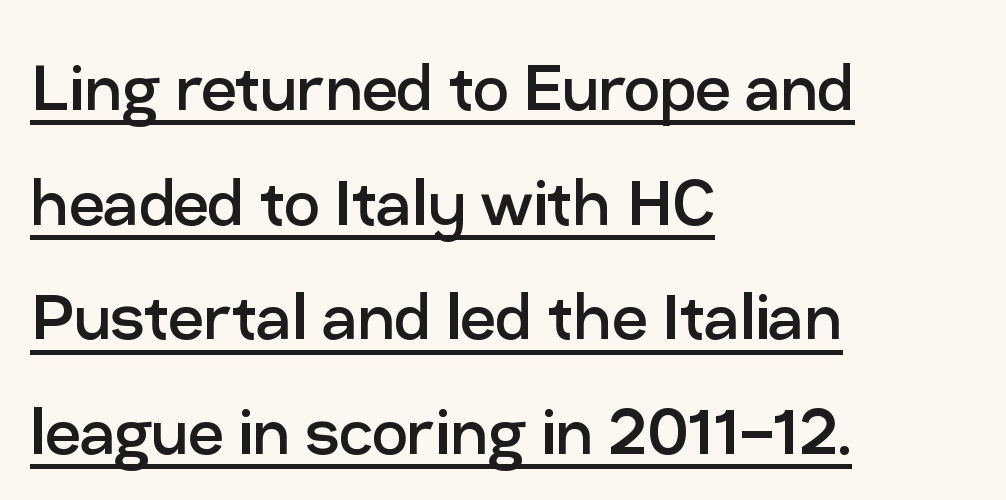
{"serif": "no", "italic": "no", "bold": "no", "weight": "regular", "width": "normal", "stroke_contrast": "low", "x_height": "medium", "monospaced": "no", "underline": "yes", "align": "left", "line_spacing": "normal", "line_spacing_ratio": 1.45, "letter_spacing": "normal", "letter_spacing_em": 0.0, "glyph_px": 79}
